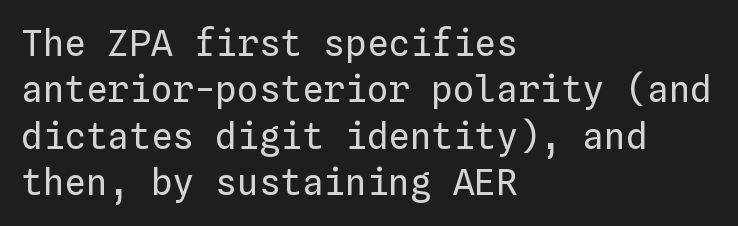
Q: Is the text bold? A: No.
Q: Is the text italic (slanted)? A: No, it is upright.
Q: Is the text underlined? A: No.
Q: How is the paragraph aligned? A: Left-aligned.
Q: Is the spacing between letters normal or unusually wide? A: Normal.
Q: Is the spacing between lines tight, normal or loose? A: Normal.
Q: Width (condensed, normal, or wide)? A: Normal.
Q: Stroke contrast? A: Low.
Q: x-height? A: Medium.
Q: Monospaced? A: Yes.
